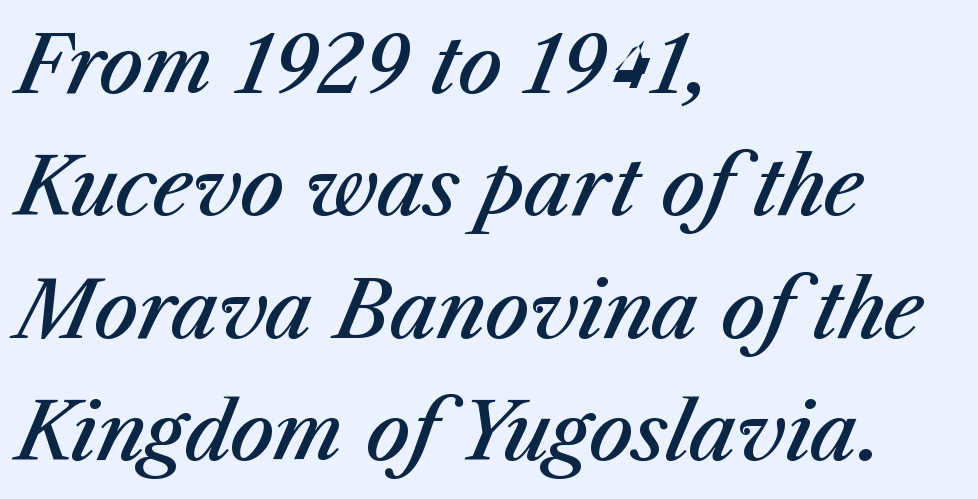
Reading down the block, your eye returns to a fixed left position each line. Firm but not heavy-handed strokes: this text is semibold. Each word holds together tightly as a unit, with standard inter-letter gaps. Rule under the text: the space is simply empty. The face used here has a pronounced slope to its letters.
